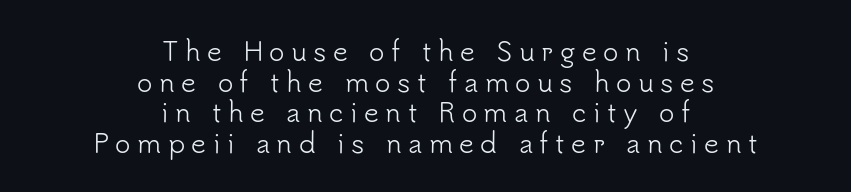
{"italic": "no", "bold": "no", "underline": "no", "align": "center", "line_spacing_ratio": 1.18, "letter_spacing": "wide", "letter_spacing_em": 0.25, "glyph_px": 26}
